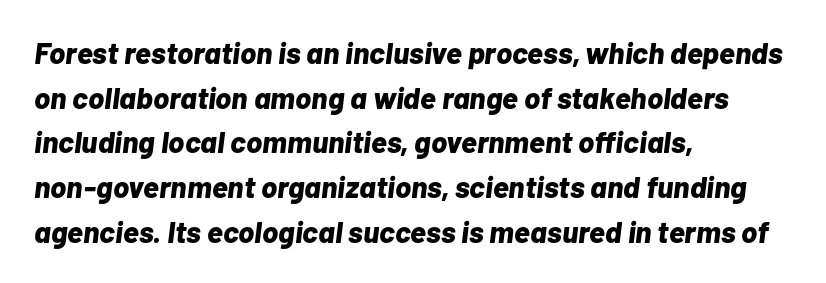
The image shows 30 px bold type, italic (leaning right); set left-aligned, normal line spacing (1.49x), normal letter spacing, not underlined; low stroke contrast and a medium x-height.
